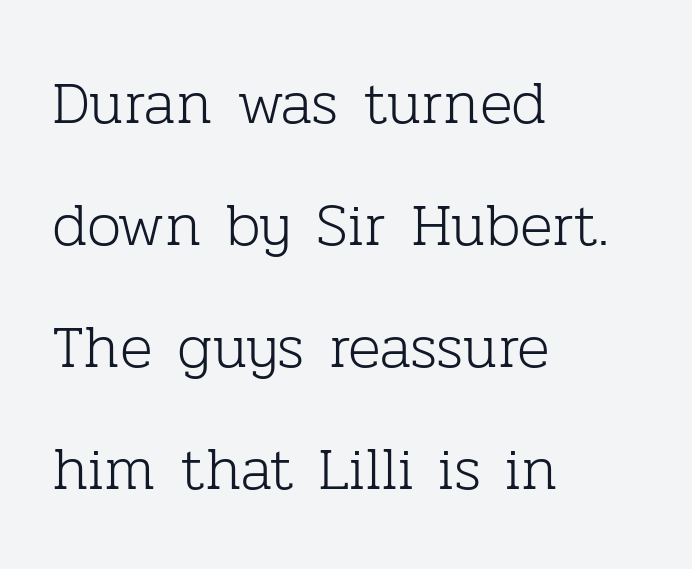
The image shows 61 px light serif type, upright; set left-aligned, loose line spacing (2.0x), normal letter spacing, not underlined; low stroke contrast and a medium x-height.
